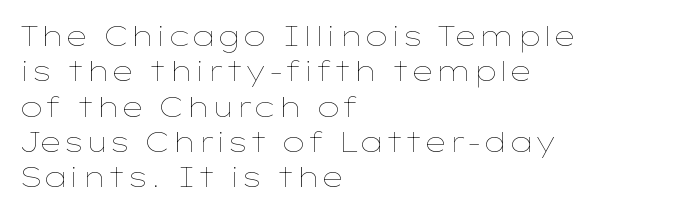
Line beginnings align vertically; line endings do not. The typography opts for an upright posture over an oblique one. Baseline-to-baseline distance is the conventional proportion of letter height. The characters are drawn with everyday or finer stroke widths. Here the glyphs are tracked normally, forming tight word shapes.
